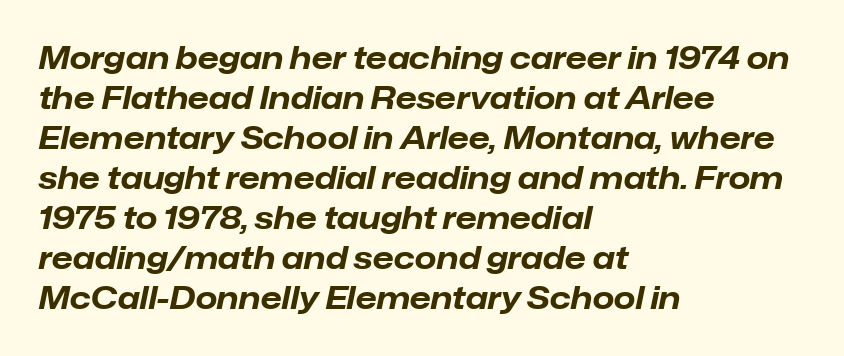
Q: Is the text bold? A: Yes.
Q: Is the text italic (slanted)? A: Yes, it leans right by about 12 degrees.
Q: Is the text underlined? A: No.
Q: How is the paragraph aligned? A: Left-aligned.
Q: Is the spacing between letters normal or unusually wide? A: Normal.
Q: Is the spacing between lines tight, normal or loose? A: Normal.
Q: Width (condensed, normal, or wide)? A: Normal.
Q: Stroke contrast? A: Low.
Q: x-height? A: Medium.
Q: Monospaced? A: No.
